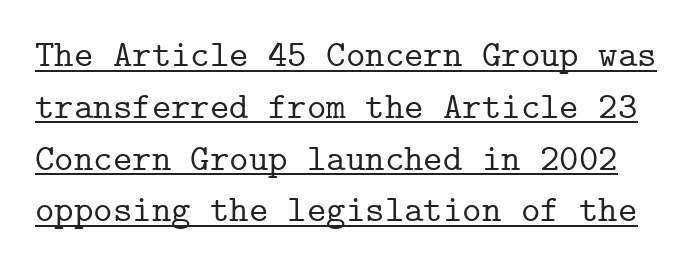
Q: Is the text italic (slanted)? A: No, it is upright.
Q: Is the typeface a serif or a sans-serif typeface? A: Serif.
Q: Is the text underlined? A: Yes.
Q: Is the spacing between letters normal or unusually wide? A: Normal.
Q: Is the spacing between lines tight, normal or loose? A: Normal.
Q: Width (condensed, normal, or wide)? A: Normal.
Q: Stroke contrast? A: Low.
Q: x-height? A: Medium.
Q: Monospaced? A: Yes.
